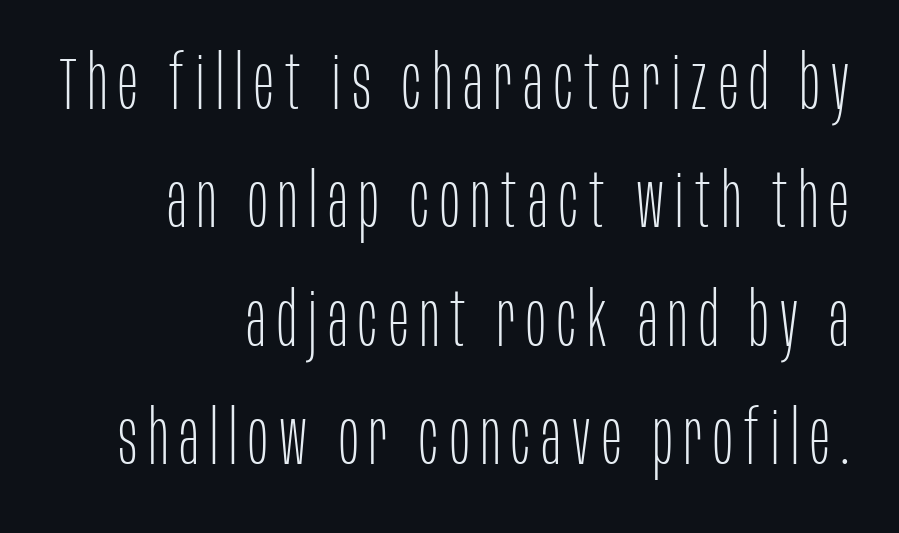
The image shows 74 px thin, condensed sans-serif type, upright; set right-aligned, normal line spacing (1.6x), not underlined; low stroke contrast and a large x-height.
